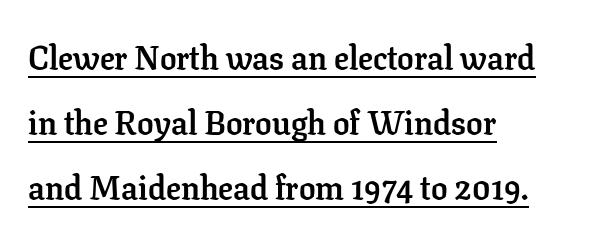
The image shows 33 px semibold serif type, upright; set left-aligned, loose line spacing (1.97x), normal letter spacing, underlined; low stroke contrast and a medium x-height.
